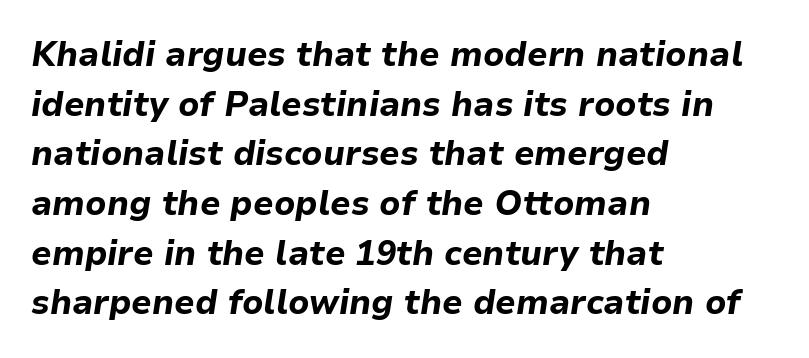
All the whitespace from short lines collects on the right. The letterforms sit shoulder to shoulder at normal distance. Descenders are the only things crossing below the line. Think of a printed novel: that variable character pitch is what you see here. Successive baselines arrive at the customary interval. The whole block is typeset with a tilt.
